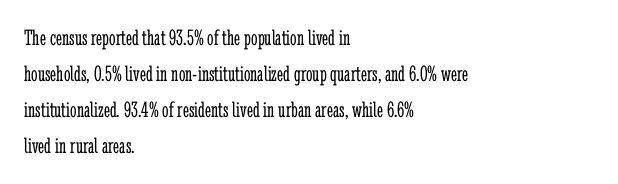
The image shows 23 px text type, upright; set left-aligned, normal line spacing (1.57x), normal letter spacing, not underlined.
